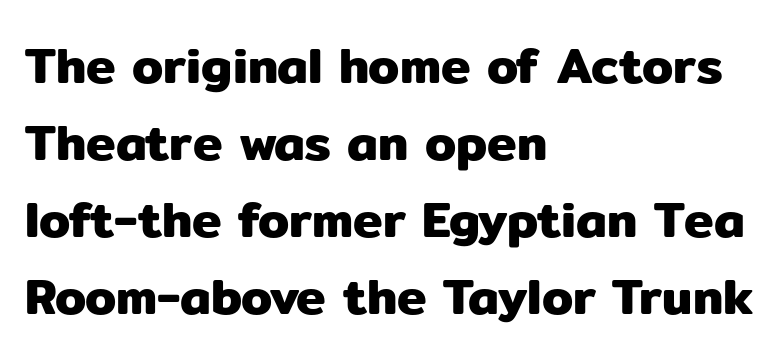
Upright lettering throughout. The rendering uses natural spacing where letterforms have individual widths. Does the copy run flush right? No — it runs flush left. How are the letters spaced? Ordinarily, with no added tracking. The face used here is a sans, in the tradition of grotesques and geometrics.
